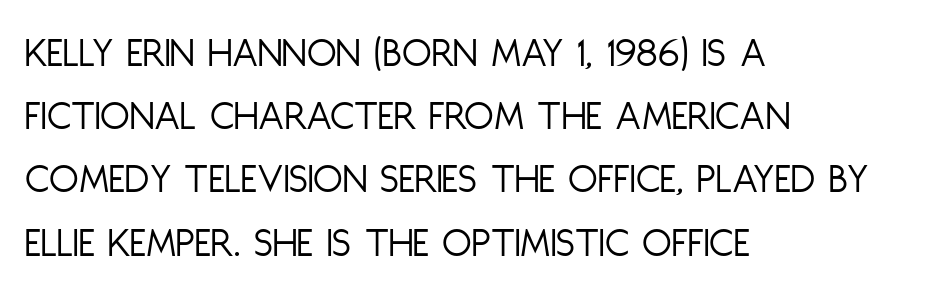
This is roman type, the default non-slanted kind. Horizontally, the lines are justified to the leading edge only. The typeface chosen for these lines omits serifs. The words here are not underlined.
